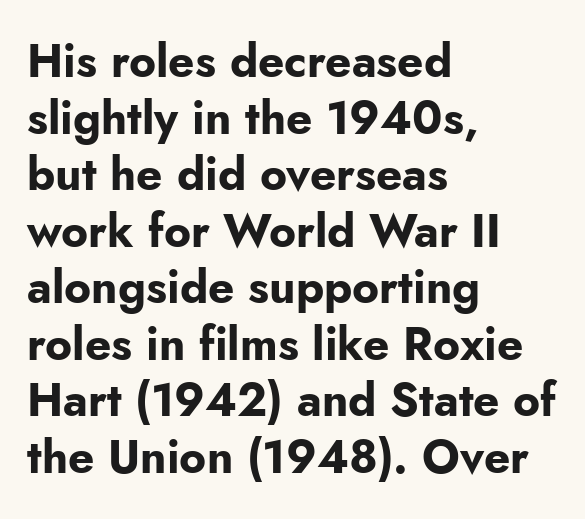
Q: Is the text bold? A: Yes.
Q: Is the text italic (slanted)? A: No, it is upright.
Q: Is the typeface a serif or a sans-serif typeface? A: Sans-serif.
Q: Is the text underlined? A: No.
Q: How is the paragraph aligned? A: Left-aligned.
Q: Is the spacing between letters normal or unusually wide? A: Normal.
Q: Width (condensed, normal, or wide)? A: Normal.
Q: Stroke contrast? A: Low.
Q: x-height? A: Small.
Q: Monospaced? A: No.
